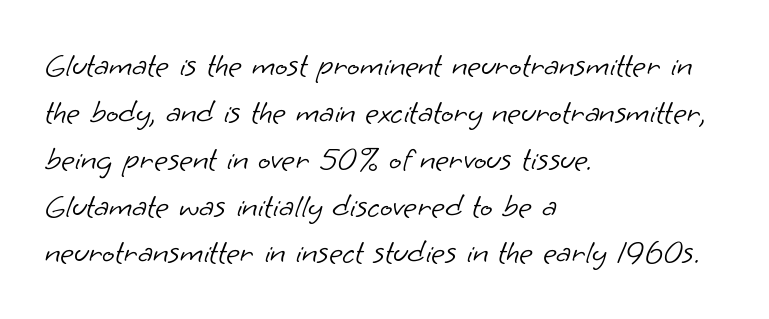
Does the leading feel generous? No, just average. Decoration check: the copy has no underline. Is this a fixed-width face? No — the glyphs have proportional, varying widths. Caption: standard tracking, unaltered. To sum up the face: it is a sans, with no serifs. Stroke mass is kept to a normal reading level or below.
